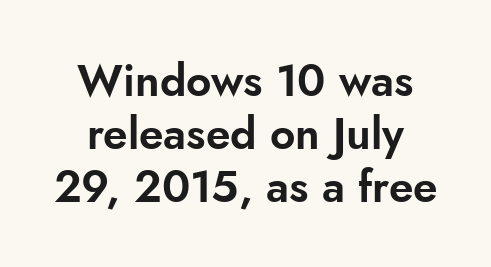
{"serif": "no", "italic": "no", "width": "normal", "stroke_contrast": "low", "x_height": "small", "monospaced": "no", "underline": "no", "line_spacing_ratio": 1.2, "letter_spacing": "normal", "letter_spacing_em": 0.0, "glyph_px": 44}
